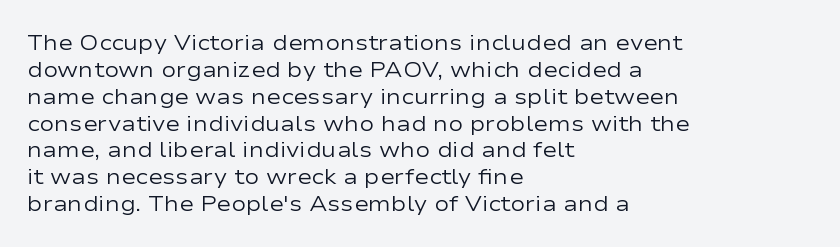
The image shows 22 px text type, upright; set left-aligned, line spacing 1.22x, normal letter spacing, not underlined.
